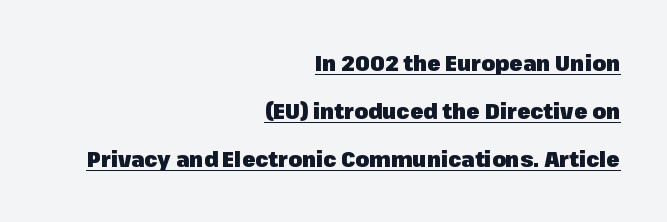
The image shows 22 px bold type, upright; set right-aligned, loose line spacing (2.19x), normal letter spacing, underlined.
